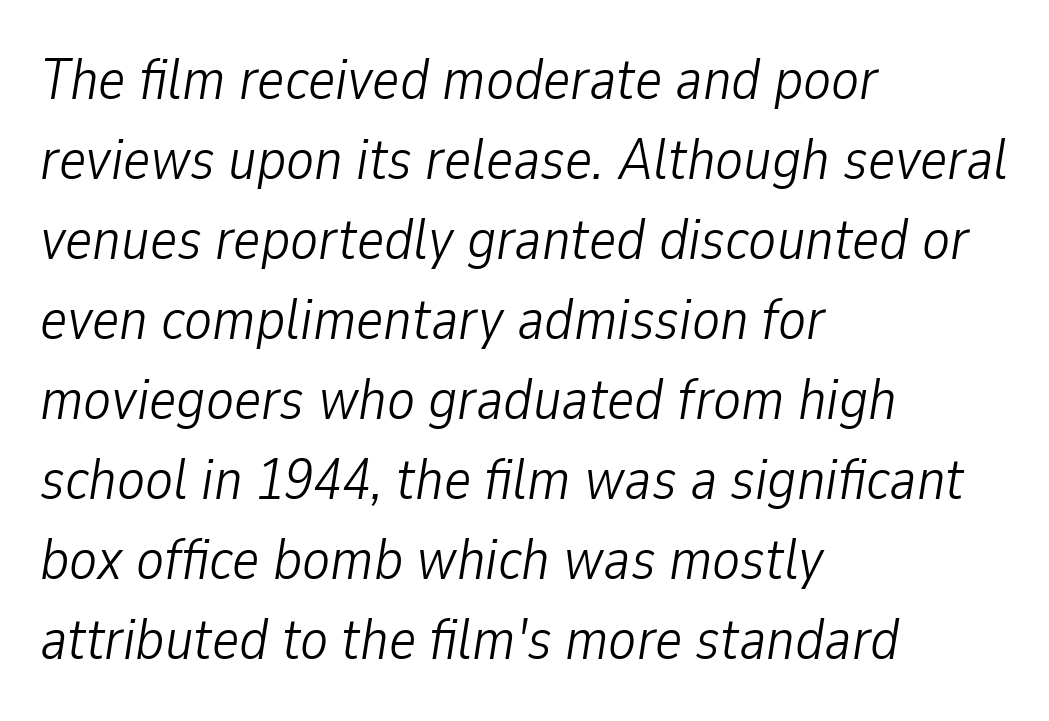
Unmarked baselines from the first word to the last. Is there much room between lines? A standard amount, neither cramped nor airy. Tall strokes in this sample are angled rather than plumb. Honestly, the letter spacing is just normal — you wouldn't notice it. Summary of weight: not heavy and not bold.
